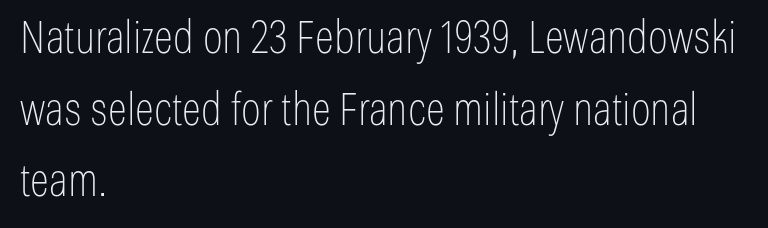
{"serif": "no", "italic": "no", "bold": "no", "weight": "thin", "width": "condensed", "stroke_contrast": "low", "x_height": "medium", "monospaced": "no", "underline": "no", "align": "left", "line_spacing": "normal", "line_spacing_ratio": 1.59, "letter_spacing": "normal", "letter_spacing_em": 0.0, "glyph_px": 45}
